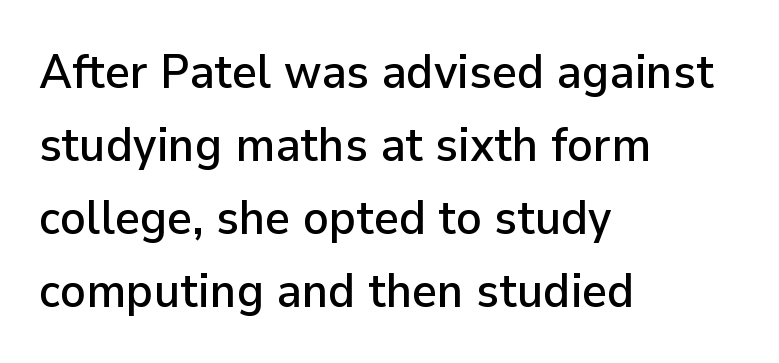
Examine the stroke ends and you'll find no serifs. Descender tails drop into unmarked territory. The letters stand straight up with perfectly vertical stems. Notice how descenders clear the ascenders below comfortably — that's standard leading.
